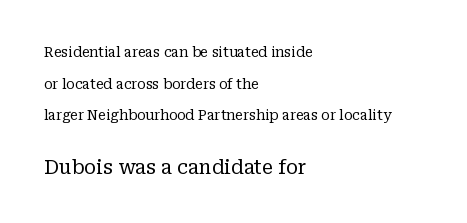
The image shows 20 px text type, upright; set left-aligned, loose line spacing (2.26x), normal letter spacing, not underlined; the second (bottom) block is 1.43x larger.
